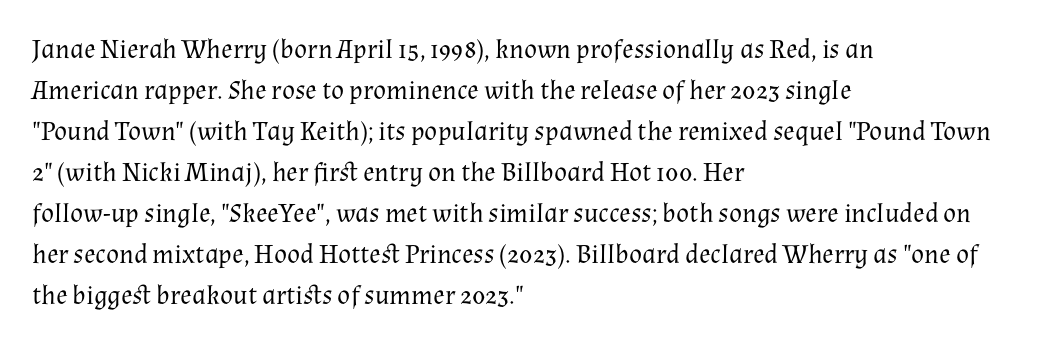
{"italic": "no", "bold": "no", "underline": "no", "align": "left", "line_spacing": "normal", "line_spacing_ratio": 1.52, "letter_spacing": "normal", "letter_spacing_em": 0.0, "glyph_px": 27}
